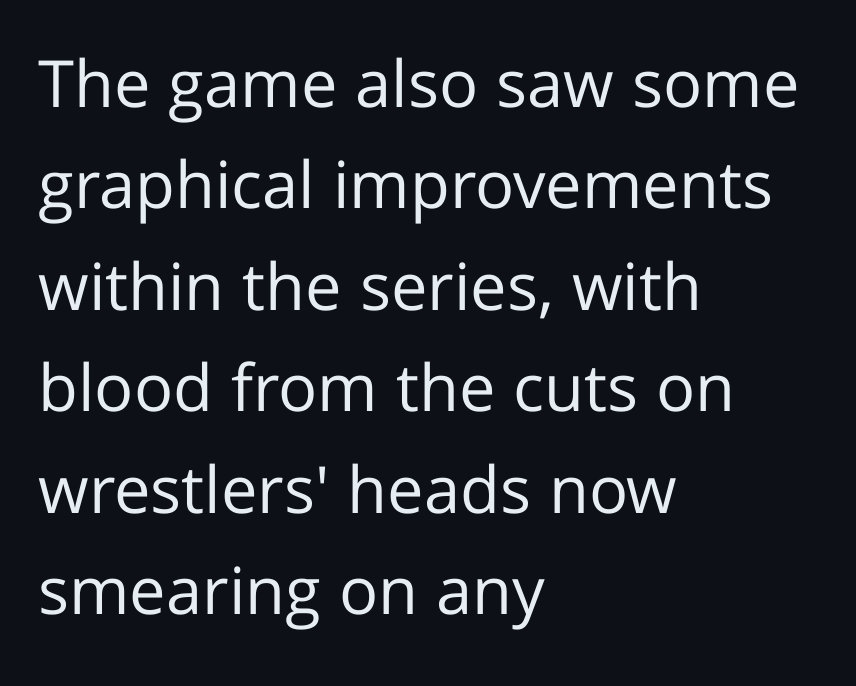
The image shows 65 px regular-weight sans-serif type, upright; set left-aligned, normal line spacing (1.56x), normal letter spacing, not underlined; low stroke contrast and a medium x-height.
